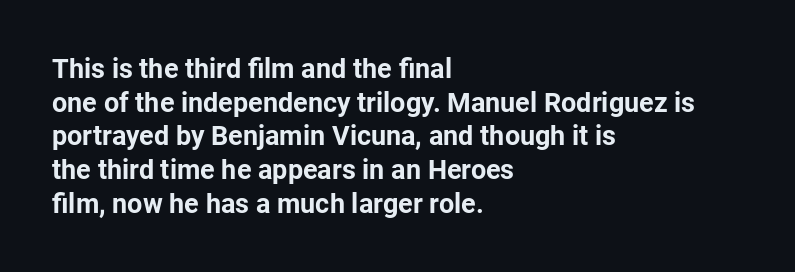
Q: Is the text bold? A: Yes.
Q: Is the text italic (slanted)? A: No, it is upright.
Q: Is the text underlined? A: No.
Q: How is the paragraph aligned? A: Left-aligned.
Q: Is the spacing between letters normal or unusually wide? A: Normal.
Q: Is the spacing between lines tight, normal or loose? A: Normal.
